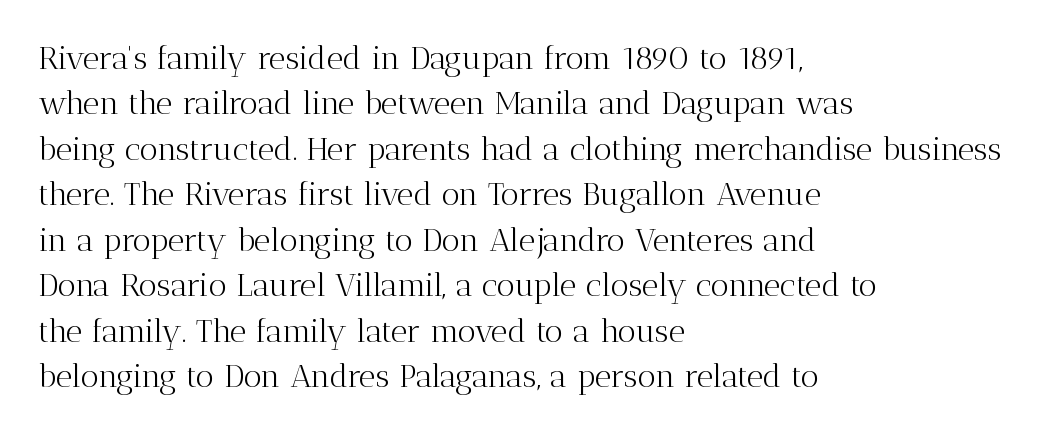
Q: Is the text bold? A: No.
Q: Is the text italic (slanted)? A: No, it is upright.
Q: Is the typeface a serif or a sans-serif typeface? A: Serif.
Q: Is the text underlined? A: No.
Q: How is the paragraph aligned? A: Left-aligned.
Q: Is the spacing between letters normal or unusually wide? A: Normal.
Q: Is the spacing between lines tight, normal or loose? A: Normal.
Q: Width (condensed, normal, or wide)? A: Normal.
Q: Stroke contrast? A: Medium.
Q: x-height? A: Medium.
Q: Monospaced? A: No.
